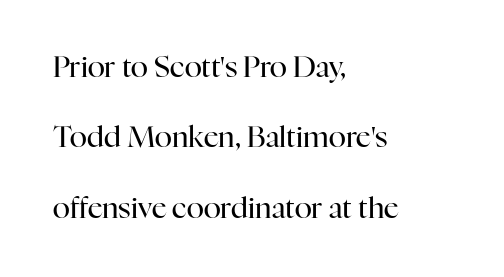
Q: Is the text bold? A: No.
Q: Is the text italic (slanted)? A: No, it is upright.
Q: Is the typeface a serif or a sans-serif typeface? A: Serif.
Q: Is the text underlined? A: No.
Q: How is the paragraph aligned? A: Left-aligned.
Q: Is the spacing between letters normal or unusually wide? A: Normal.
Q: Is the spacing between lines tight, normal or loose? A: Loose.
Q: Width (condensed, normal, or wide)? A: Normal.
Q: Stroke contrast? A: High.
Q: x-height? A: Medium.
Q: Monospaced? A: No.
